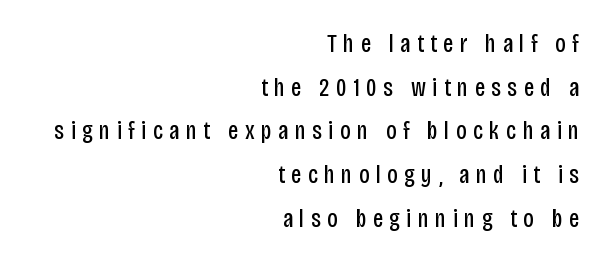
Posture: upright roman. Summary of vertical rhythm: regular, with standard interline spacing. Is the letter spacing exaggerated? Yes — the characters are pushed far apart. Where is the straight margin? On the right.
